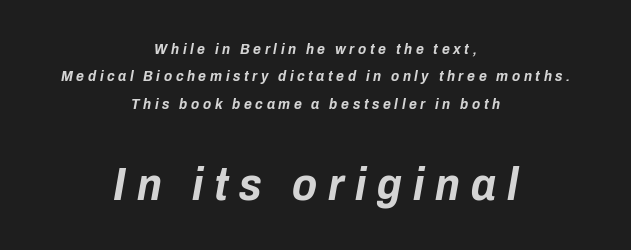
When letters slant like this, we call the style italic. The text block is weighted toward neither margin, spreading evenly from the middle. Type size steps up from the first block to the second. Each glyph is drawn with heavy, bold strokes.
